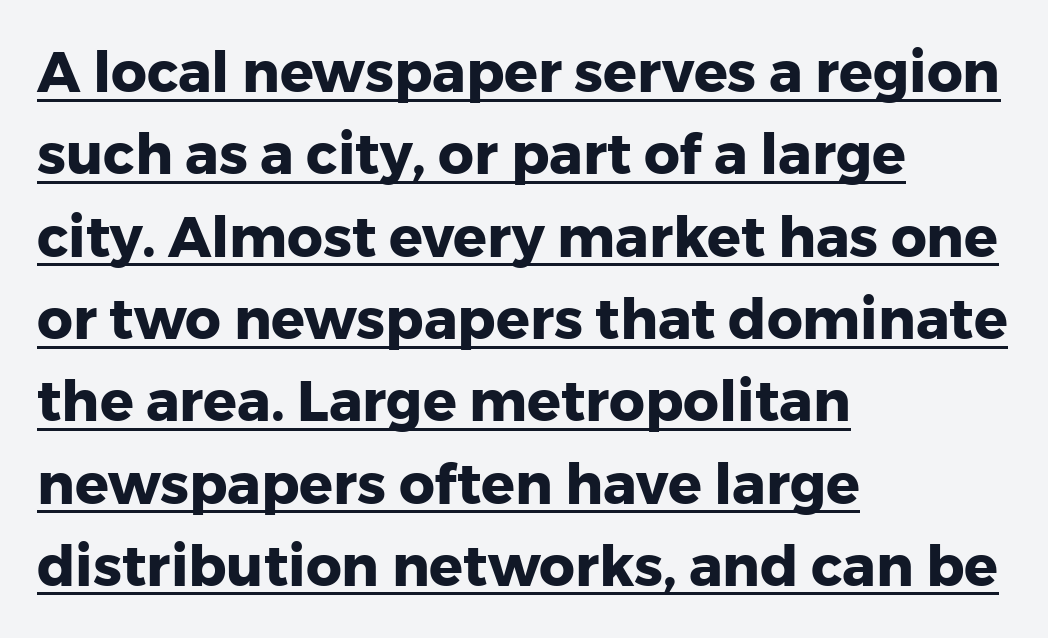
This is sans-serif lettering, the kind often seen on screens and signage. Here the designer chose a conventional face with non-uniform glyph widths. The passage is arranged the way most books set body copy — flush left. Inter-character spacing is left at the font's built-in metrics. It's the straight-up-and-down kind of type. Typographic density is high because the face is bold.
